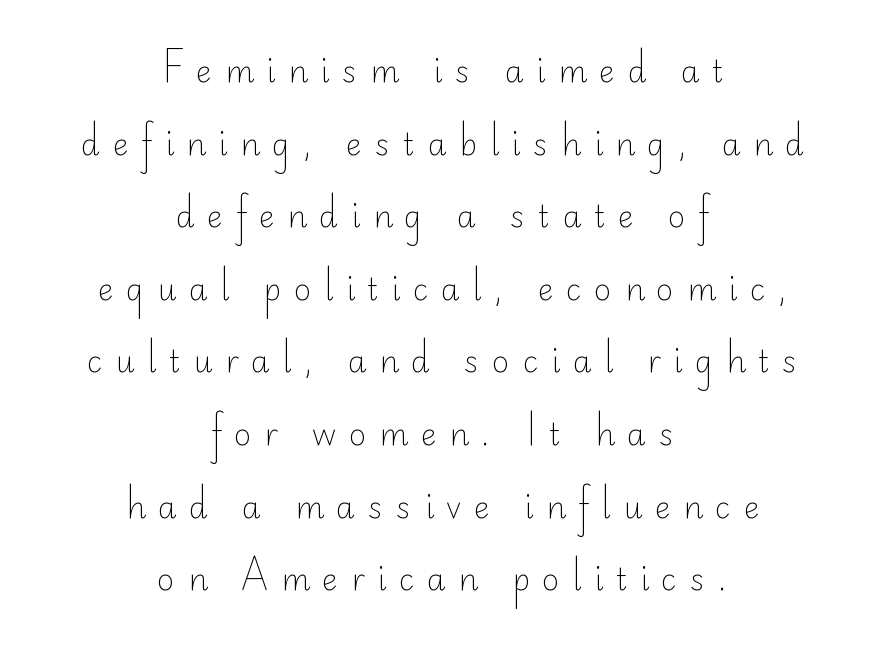
Serifs: no, the terminals of the letterforms are clean. Stroke mass is kept to a normal reading level or below. The rendering uses natural spacing where letterforms have individual widths. A centered setting, common on invitations and titles, is used for this passage. The rendering uses a large line-height, opening up the rows. Display-style spreading of the glyphs; the letterfit is very open.
